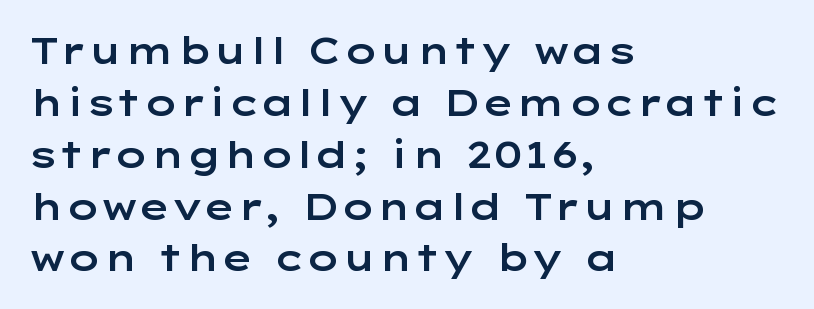
Q: Is the text italic (slanted)? A: No, it is upright.
Q: Is the typeface a serif or a sans-serif typeface? A: Sans-serif.
Q: Is the text underlined? A: No.
Q: How is the paragraph aligned? A: Left-aligned.
Q: Is the spacing between letters normal or unusually wide? A: Normal.
Q: Is the spacing between lines tight, normal or loose? A: Normal.
Q: Width (condensed, normal, or wide)? A: Wide.
Q: Stroke contrast? A: Low.
Q: x-height? A: Medium.
Q: Monospaced? A: No.
